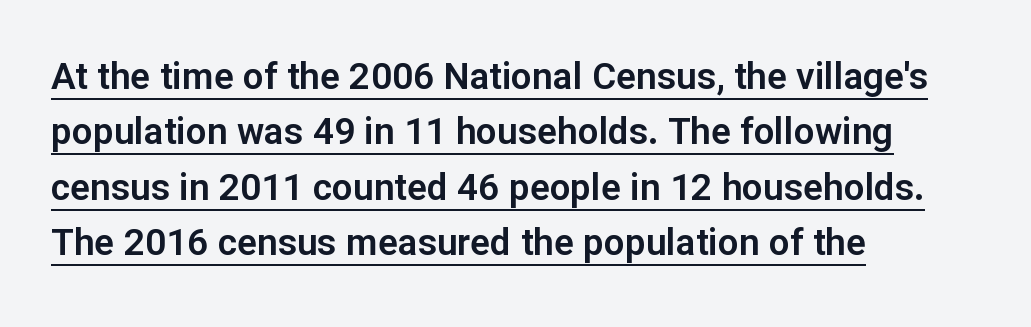
The image shows 37 px sans-serif type, upright; set left-aligned, normal line spacing (1.5x), normal letter spacing, underlined; low stroke contrast and a medium x-height.
